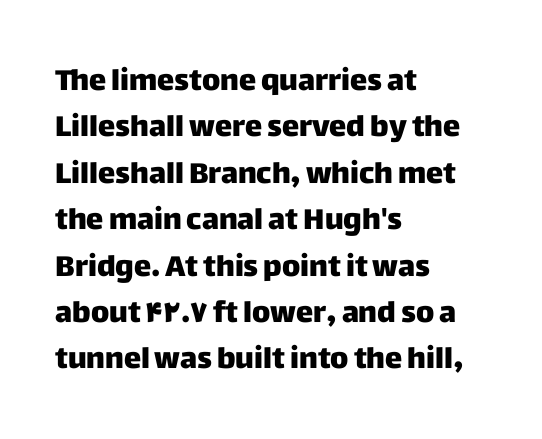
Q: Is the text italic (slanted)? A: No, it is upright.
Q: Is the typeface a serif or a sans-serif typeface? A: Sans-serif.
Q: Is the text underlined? A: No.
Q: How is the paragraph aligned? A: Left-aligned.
Q: Is the spacing between letters normal or unusually wide? A: Normal.
Q: Is the spacing between lines tight, normal or loose? A: Normal.
Q: Width (condensed, normal, or wide)? A: Normal.
Q: Stroke contrast? A: Low.
Q: x-height? A: Large.
Q: Monospaced? A: No.
